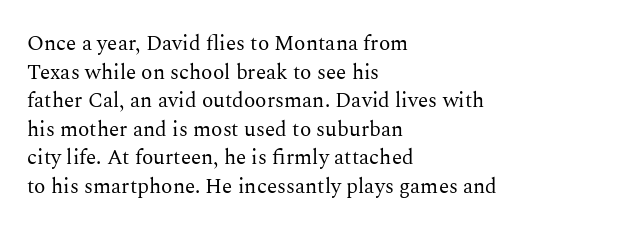
{"italic": "no", "bold": "no", "underline": "no", "align": "left", "line_spacing": "normal", "line_spacing_ratio": 1.36, "letter_spacing": "normal", "letter_spacing_em": 0.0, "glyph_px": 21}
